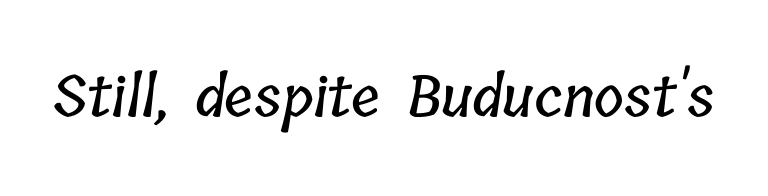
The image shows 57 px condensed type; set normal letter spacing, not underlined; low stroke contrast and a medium x-height.
